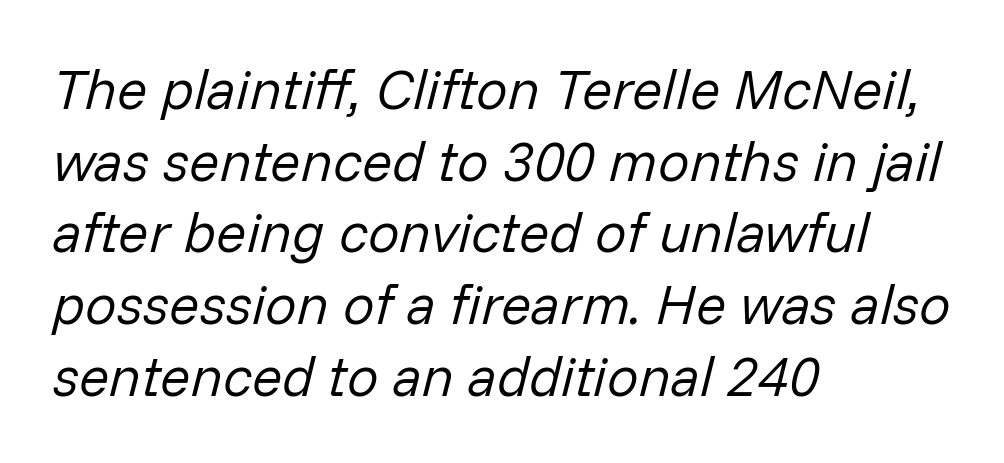
Q: Is the text bold? A: No.
Q: Is the text italic (slanted)? A: Yes, it leans right by about 14 degrees.
Q: Is the text underlined? A: No.
Q: How is the paragraph aligned? A: Left-aligned.
Q: Is the spacing between letters normal or unusually wide? A: Normal.
Q: Is the spacing between lines tight, normal or loose? A: Normal.
Q: Width (condensed, normal, or wide)? A: Normal.
Q: Stroke contrast? A: Low.
Q: x-height? A: Medium.
Q: Monospaced? A: No.
